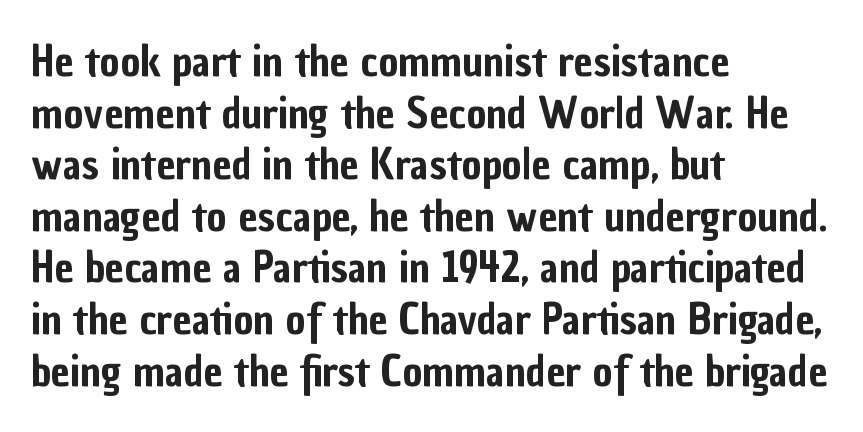
{"serif": "no", "italic": "no", "width": "condensed", "stroke_contrast": "low", "x_height": "medium", "monospaced": "no", "underline": "no", "align": "left", "line_spacing_ratio": 1.2, "letter_spacing": "normal", "letter_spacing_em": 0.0, "glyph_px": 43}
